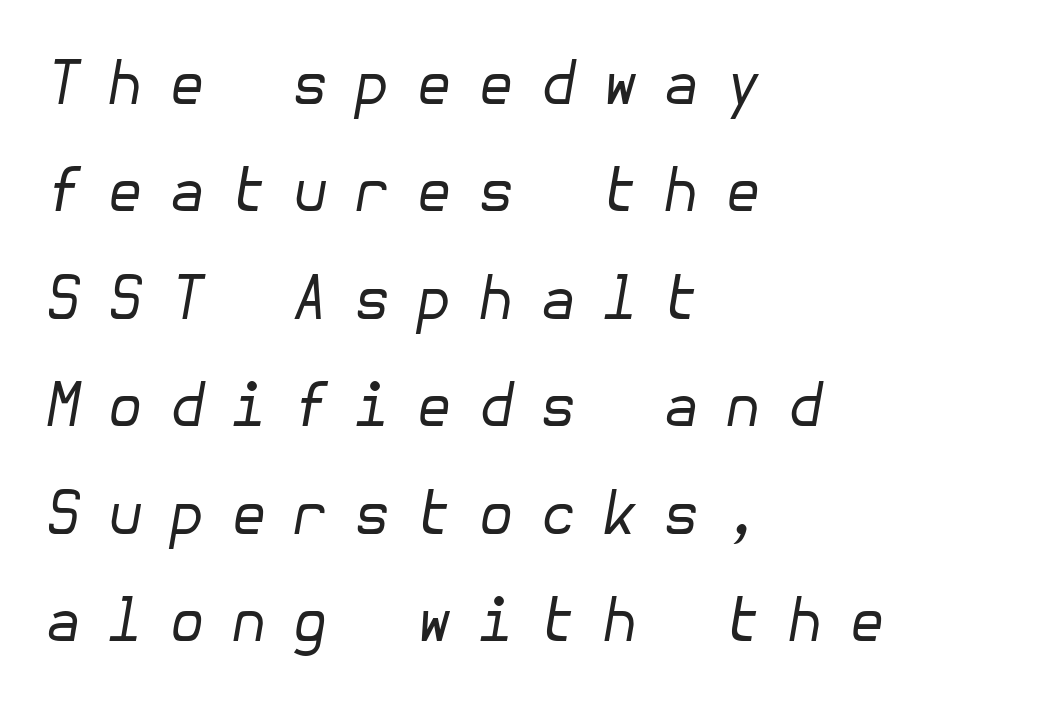
{"italic": "yes", "lean": "right", "slant_degrees": 10, "bold": "no", "weight": "regular", "width": "normal", "stroke_contrast": "low", "x_height": "medium", "underline": "no", "align": "left", "line_spacing_ratio": 1.82, "letter_spacing": "wide", "letter_spacing_em": 0.43, "glyph_px": 59}
